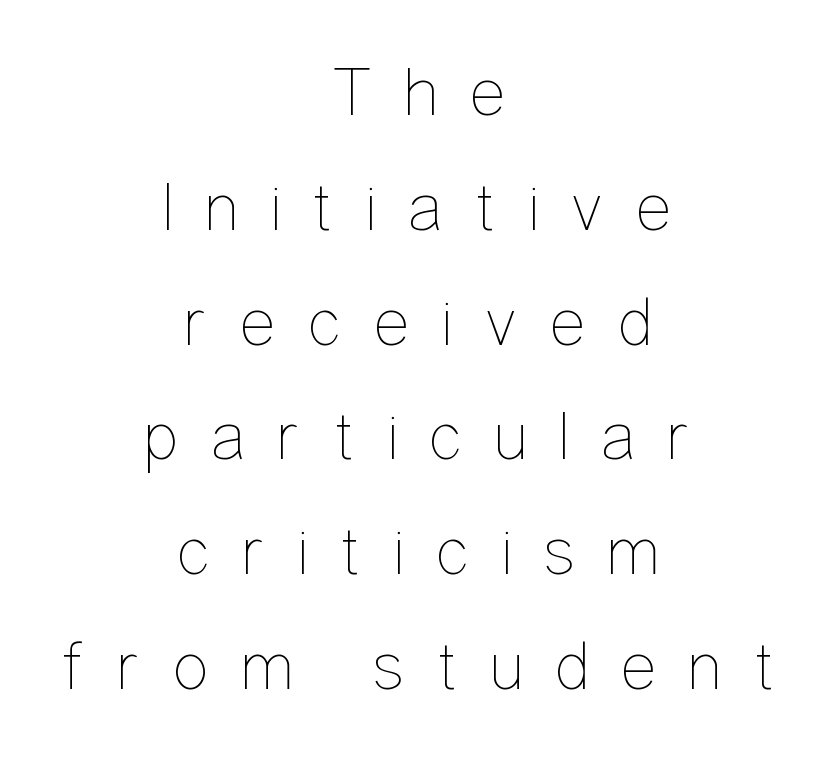
Q: Is the text bold? A: No.
Q: Is the text italic (slanted)? A: No, it is upright.
Q: Is the text underlined? A: No.
Q: How is the paragraph aligned? A: Centered.
Q: Is the spacing between letters normal or unusually wide? A: Unusually wide.
Q: Is the spacing between lines tight, normal or loose? A: Normal.
Q: Width (condensed, normal, or wide)? A: Condensed.
Q: Stroke contrast? A: Low.
Q: x-height? A: Medium.
Q: Monospaced? A: No.
